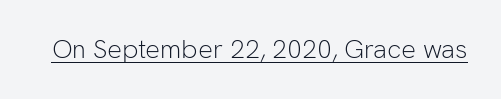
Short note: letters normally spaced. Is this a heavy cut? Hardly; it is regular or lighter. This sample uses an upright cut, with every glyph sitting square on the baseline. Is there an underline? Yes — a line sits under the letters.
